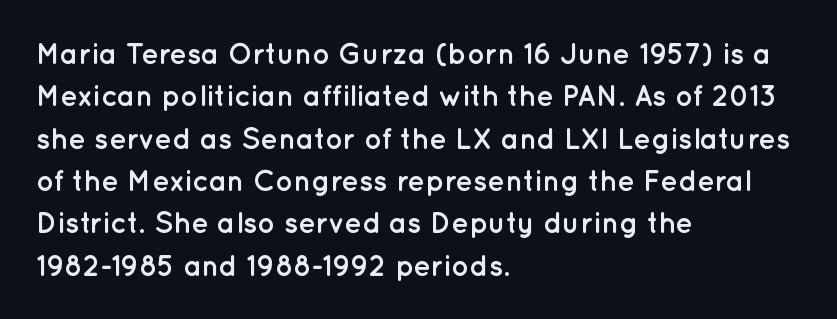
Is the type bold? Yes — the strokes are clearly thick and heavy. Stroke terminals: plain, sans-serif. Inter-character spacing is left at the font's built-in metrics. The zone under the glyphs is completely vacant. This sample is left-justified, so line endings fall wherever the words run out.
